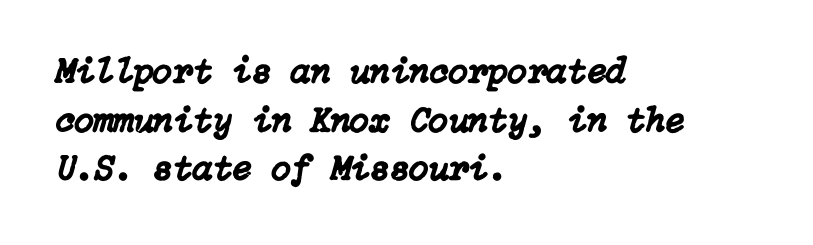
Q: Is the text italic (slanted)? A: Yes, it leans right by about 15 degrees.
Q: Is the text underlined? A: No.
Q: How is the paragraph aligned? A: Left-aligned.
Q: Is the spacing between letters normal or unusually wide? A: Normal.
Q: Is the spacing between lines tight, normal or loose? A: Normal.
Q: Width (condensed, normal, or wide)? A: Normal.
Q: Stroke contrast? A: Low.
Q: x-height? A: Medium.
